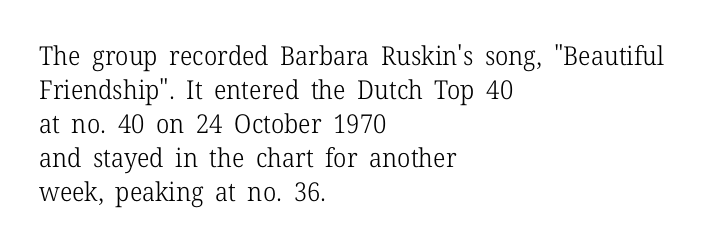
Descenders are the only things crossing below the line. All the whitespace from short lines collects on the right. Characters remain perfectly vertical along every line. The letters sit at their default tracking, neither squeezed nor spread.
